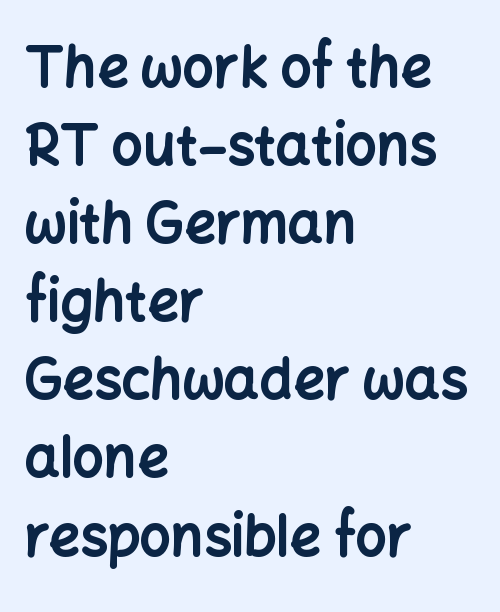
Each letter's strokes conclude bluntly, with no projecting serifs. Unmarked baselines from the first word to the last. Vertically, the passage feels balanced, rows spaced as you'd expect. In terms of letterspacing, this is plain default setting. Compared with a centered layout, this one pins lines to the left instead. The passage shown is typed in a proportional face where columns would drift.
